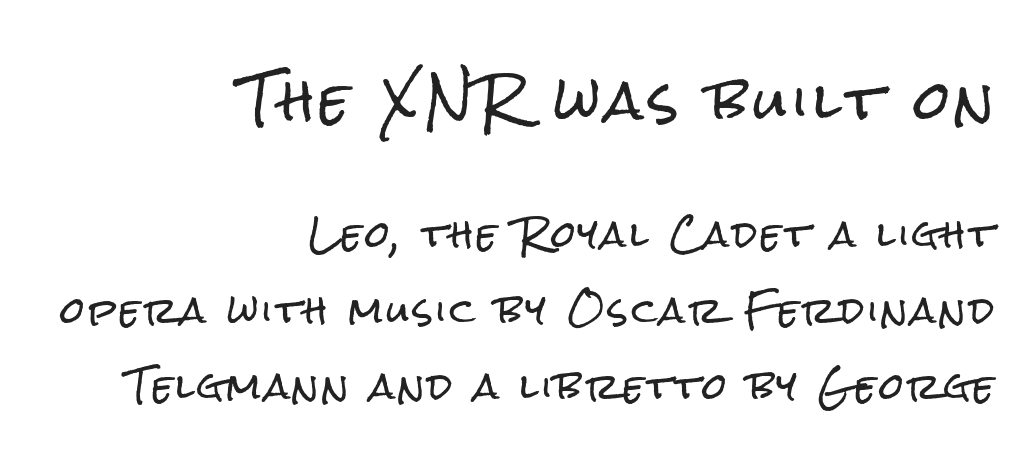
{"serif": "no", "italic": "no", "width": "condensed", "stroke_contrast": "low", "x_height": "medium", "monospaced": "no", "underline": "no", "align": "right", "line_spacing": "loose", "line_spacing_ratio": 2.17, "larger_block": "first", "size_ratio": 1.49, "glyph_px": 52}
